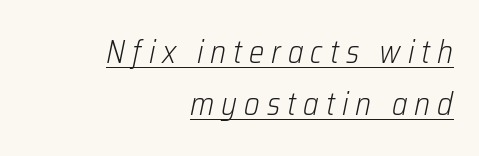
Caption: multi-line text, flush right, ragged left. Notice how descenders clear the ascenders below comfortably — that's standard leading. What decoration does the sample have? An underline. Rendered with sloped, italic letterforms. A quiet, ordinary-to-light weight characterises the typeface.
